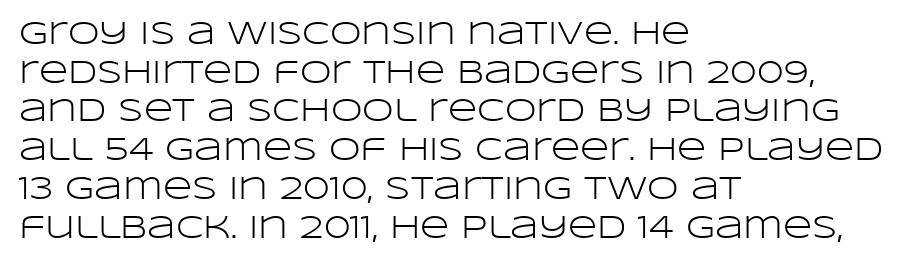
The designer went with a sans here, leaving each stem footless. Check under the words: just untouched page. Typeset ragged right — the left edge is the straight one. Weight: in the light-to-regular range.
